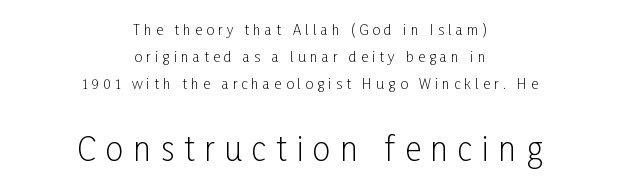
Q: Is the text bold? A: No.
Q: Is the text italic (slanted)? A: No, it is upright.
Q: Is the typeface a serif or a sans-serif typeface? A: Sans-serif.
Q: Is the text underlined? A: No.
Q: How is the paragraph aligned? A: Centered.
Q: Is the spacing between letters normal or unusually wide? A: Unusually wide.
Q: Is the spacing between lines tight, normal or loose? A: Loose.
Q: Which block of text is set in a larger size, the first (top) or the second (bottom)? A: The second (bottom) one.
Q: Width (condensed, normal, or wide)? A: Condensed.
Q: Stroke contrast? A: Low.
Q: x-height? A: Medium.
Q: Monospaced? A: No.
